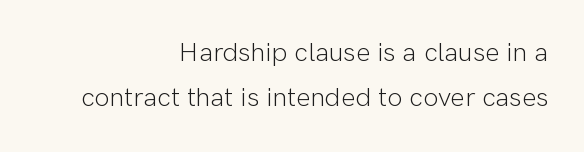
{"italic": "no", "bold": "no", "underline": "no", "align": "right", "line_spacing": "normal", "line_spacing_ratio": 1.68, "letter_spacing": "normal", "letter_spacing_em": 0.0, "glyph_px": 27}
